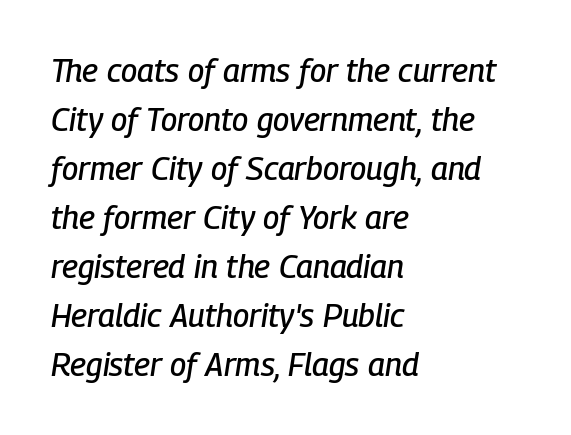
Q: Is the text italic (slanted)? A: Yes, it leans right by about 9 degrees.
Q: Is the text underlined? A: No.
Q: How is the paragraph aligned? A: Left-aligned.
Q: Is the spacing between letters normal or unusually wide? A: Normal.
Q: Is the spacing between lines tight, normal or loose? A: Normal.
Q: Width (condensed, normal, or wide)? A: Condensed.
Q: Stroke contrast? A: Low.
Q: x-height? A: Medium.
Q: Monospaced? A: No.
